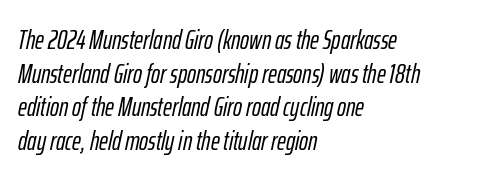
The space between consecutive lines is moderate. Is the letter spacing exaggerated? No — it looks like the ordinary default. The gap between lines stays unmarked. A typesetter would mark this as italic. The typesetter chose a ragged-right arrangement here.
